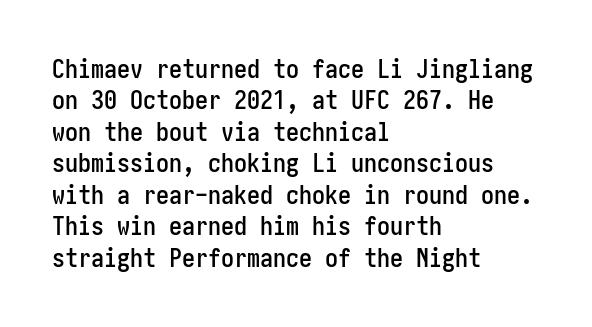
Q: Is the text italic (slanted)? A: No, it is upright.
Q: Is the text underlined? A: No.
Q: How is the paragraph aligned? A: Left-aligned.
Q: Is the spacing between letters normal or unusually wide? A: Normal.
